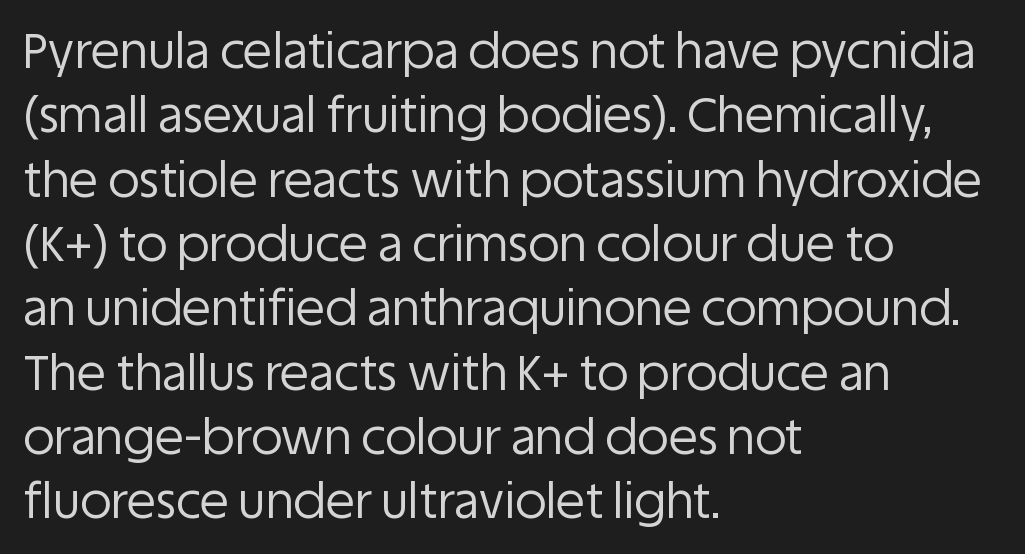
Vertical stems look standard width or narrower in stroke. Character widths vary here, with narrow letters taking less room than wide ones. Has an underline been added? It has not. The vertical gap from one line to the next is medium. Regarding serifs, this sample does without them.
